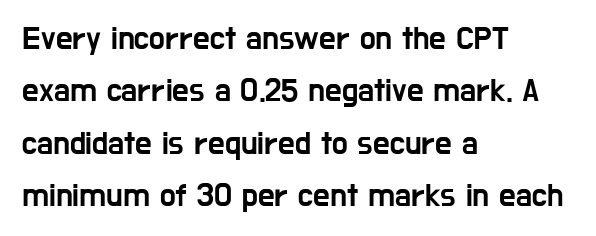
{"serif": "no", "italic": "no", "width": "condensed", "stroke_contrast": "low", "x_height": "medium", "monospaced": "no", "underline": "no", "align": "left", "line_spacing": "normal", "line_spacing_ratio": 1.59, "letter_spacing": "normal", "letter_spacing_em": 0.0, "glyph_px": 33}
